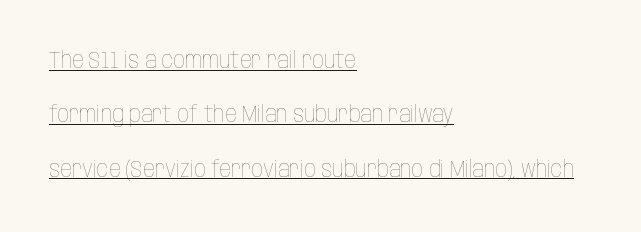
{"italic": "no", "bold": "no", "underline": "yes", "align": "left", "line_spacing": "loose", "line_spacing_ratio": 2.36, "letter_spacing": "normal", "letter_spacing_em": 0.0, "glyph_px": 23}
